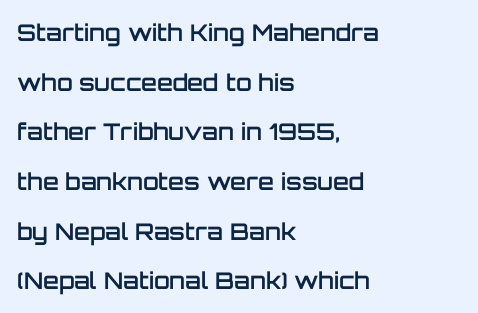
The image shows 23 px text type, upright; set left-aligned, loose line spacing (2.16x), normal letter spacing, not underlined.
